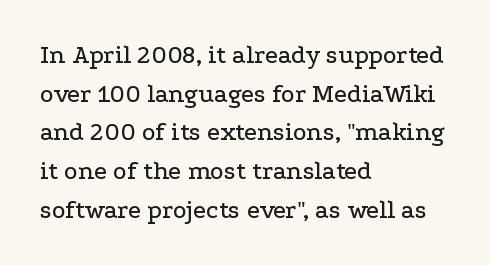
If you measured baseline to baseline, you'd find a middling distance. The line texture is even and compact thanks to regular tracking. Descender tails drop into unmarked territory. Posture: upright roman. Horizontally, the lines are justified to the leading edge only.
